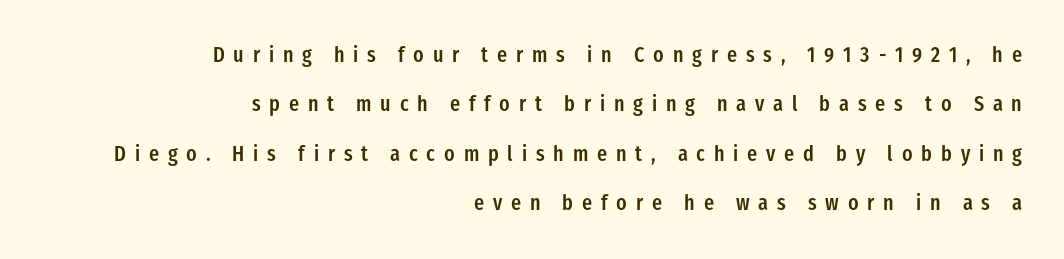
Letter spacing: wide. The foot of each line stays bare and open. A bit beefed up — I'd call it semibold rather than bold. The rendering uses a large line-height, opening up the rows. The font's upright variant was chosen for this text.
